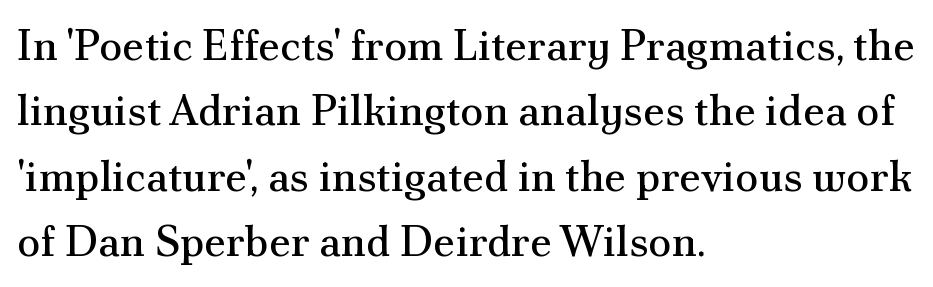
Looks like regular typesetting: each glyph gets only the width it needs. The gap between lines stays unmarked. Little horizontal feet cap the strokes, marking this as serif type. The paragraph shown leans on its left margin. Weight: not bold — regular or lighter.
